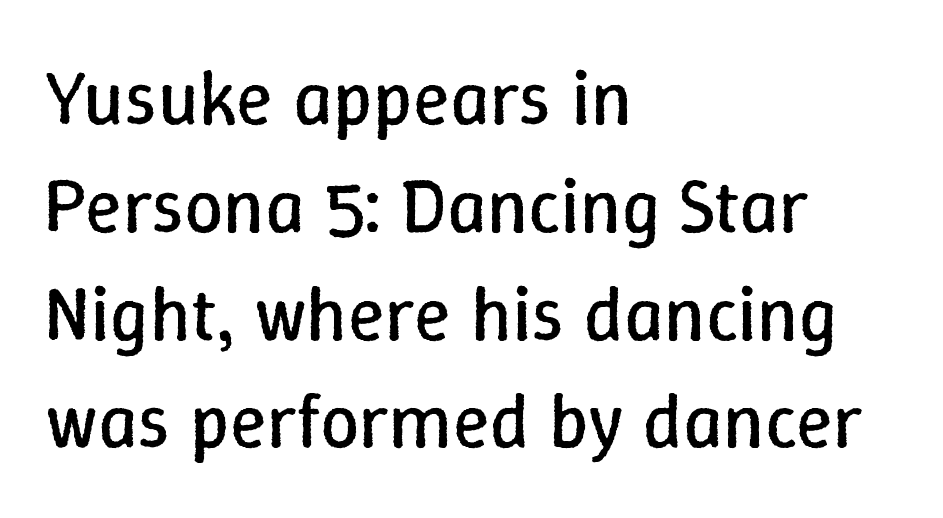
{"italic": "no", "bold": "no", "weight": "regular", "width": "normal", "stroke_contrast": "low", "x_height": "medium", "monospaced": "no", "underline": "no", "align": "left", "line_spacing": "normal", "line_spacing_ratio": 1.4, "letter_spacing": "normal", "letter_spacing_em": 0.0, "glyph_px": 77}
